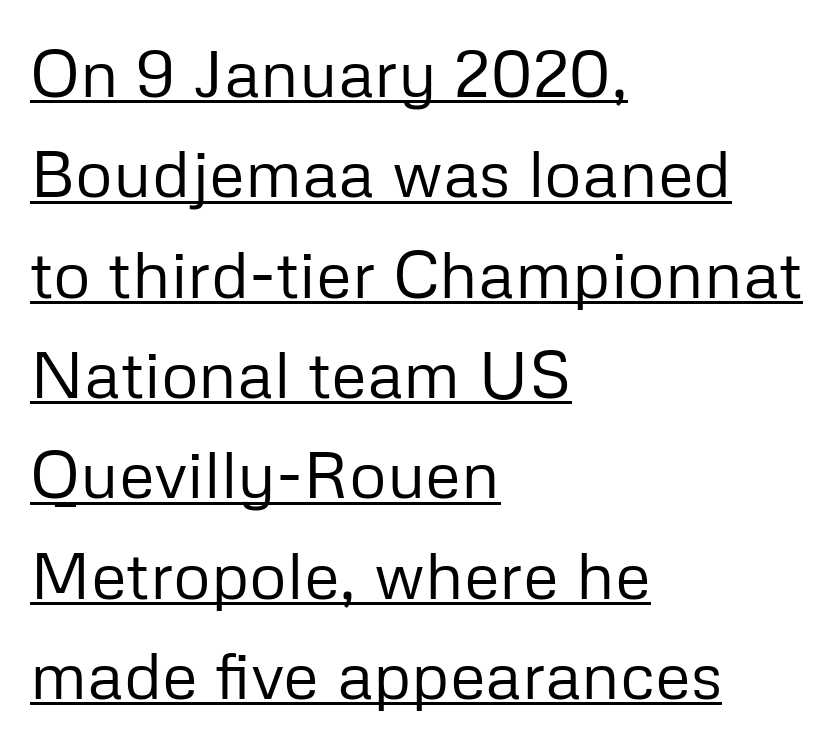
The image shows 66 px regular-weight sans-serif type, upright; set left-aligned, normal line spacing (1.52x), normal letter spacing, underlined; low stroke contrast and a medium x-height.
